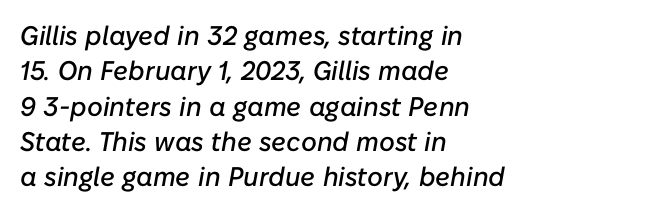
{"italic": "yes", "lean": "right", "slant_degrees": 10, "underline": "no", "align": "left", "line_spacing": "normal", "line_spacing_ratio": 1.31, "letter_spacing": "normal", "letter_spacing_em": 0.0, "glyph_px": 27}
